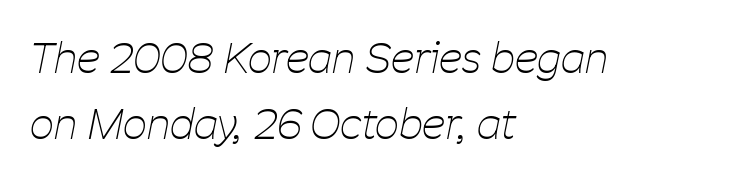
Q: Is the text bold? A: No.
Q: Is the text italic (slanted)? A: Yes, it leans right by about 11 degrees.
Q: Is the text underlined? A: No.
Q: How is the paragraph aligned? A: Left-aligned.
Q: Is the spacing between letters normal or unusually wide? A: Normal.
Q: Is the spacing between lines tight, normal or loose? A: Normal.
Q: Width (condensed, normal, or wide)? A: Condensed.
Q: Stroke contrast? A: Low.
Q: x-height? A: Medium.
Q: Monospaced? A: No.
